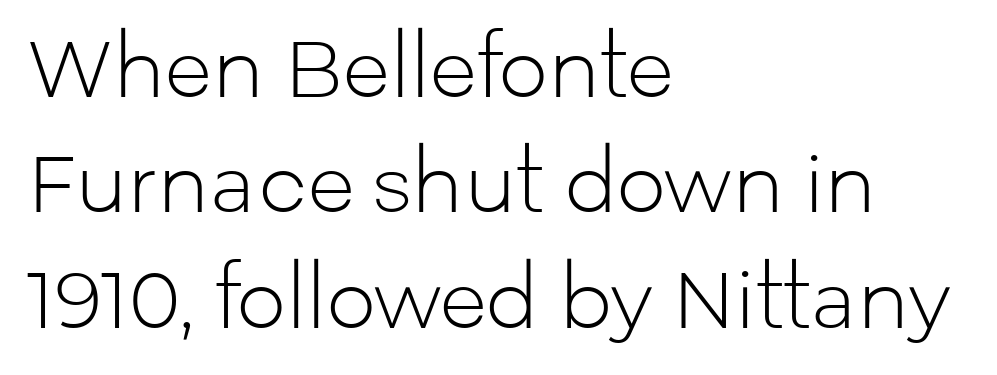
The passage shown has conventional tracking throughout. Is this a fixed-width face? No — the glyphs have proportional, varying widths. Leading: standard. These lines are composed in type without serifs. The weight would be labelled regular, book, light, or lighter still.
